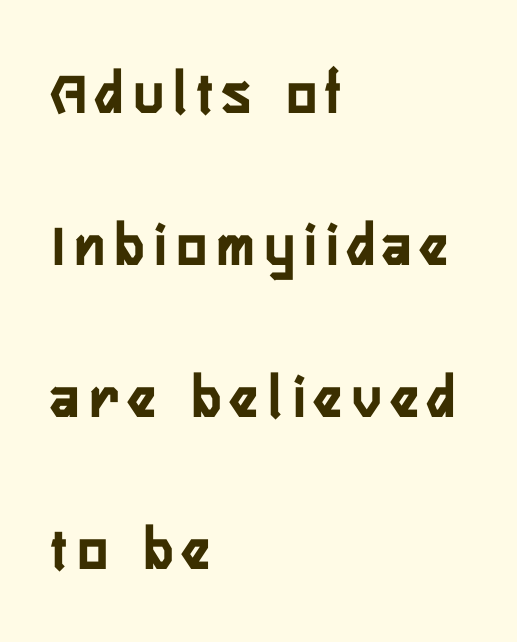
Q: Is the text bold? A: Yes.
Q: Is the text italic (slanted)? A: No, it is upright.
Q: Is the typeface a serif or a sans-serif typeface? A: Sans-serif.
Q: Is the text underlined? A: No.
Q: How is the paragraph aligned? A: Left-aligned.
Q: Is the spacing between lines tight, normal or loose? A: Loose.
Q: Width (condensed, normal, or wide)? A: Condensed.
Q: Stroke contrast? A: Low.
Q: x-height? A: Medium.
Q: Monospaced? A: No.
